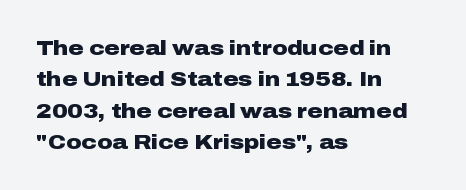
{"italic": "no", "bold": "yes", "underline": "no", "align": "left", "line_spacing": "normal", "line_spacing_ratio": 1.49, "letter_spacing": "normal", "letter_spacing_em": 0.0, "glyph_px": 21}
